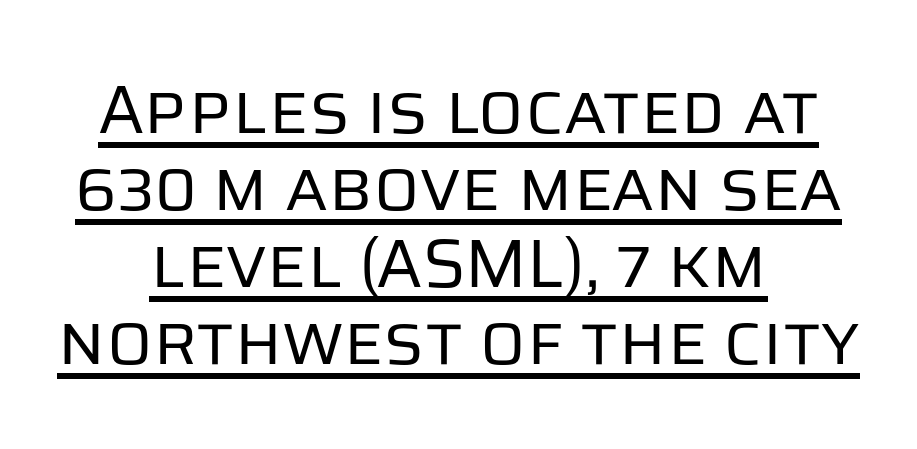
The image shows 68 px regular-weight sans-serif type, upright; set centered, tight line spacing (1.13x), normal letter spacing, underlined; low stroke contrast and a large x-height.
